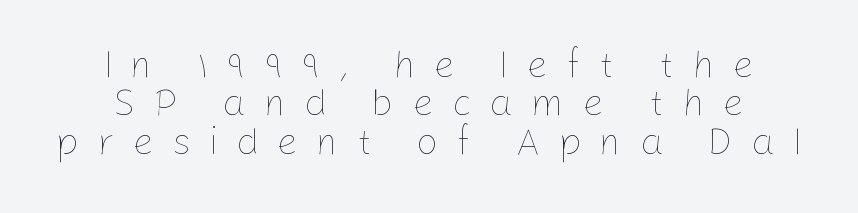
{"italic": "no", "bold": "no", "weight": "thin", "width": "normal", "stroke_contrast": "low", "x_height": "medium", "monospaced": "no", "underline": "no", "align": "center", "line_spacing": "tight", "line_spacing_ratio": 1.01, "letter_spacing": "wide", "letter_spacing_em": 0.47, "glyph_px": 38}
